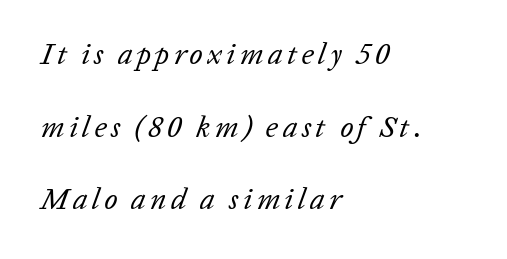
{"italic": "yes", "lean": "right", "slant_degrees": 20, "bold": "no", "weight": "regular", "width": "normal", "stroke_contrast": "low", "x_height": "medium", "monospaced": "no", "underline": "no", "align": "left", "line_spacing": "loose", "line_spacing_ratio": 2.42, "glyph_px": 30}
